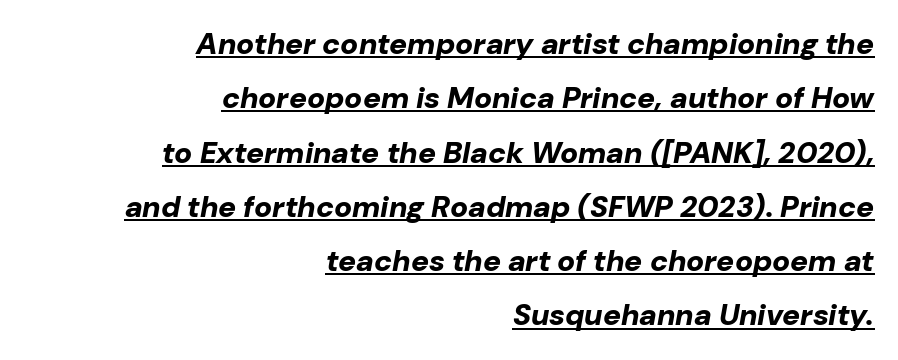
{"italic": "yes", "lean": "right", "slant_degrees": 10, "bold": "yes", "weight": "bold", "width": "normal", "stroke_contrast": "low", "x_height": "medium", "monospaced": "no", "underline": "yes", "align": "right", "line_spacing_ratio": 1.81, "letter_spacing": "normal", "letter_spacing_em": 0.0, "glyph_px": 30}
